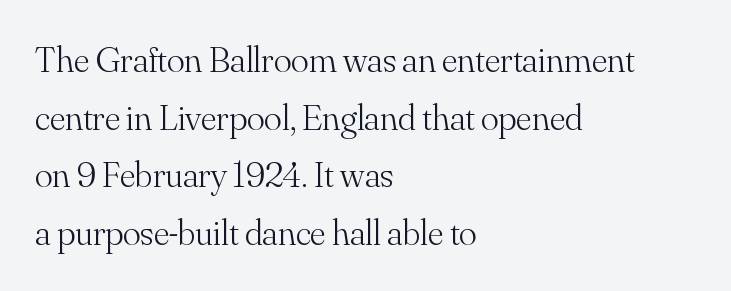
Q: Is the text bold? A: No.
Q: Is the text italic (slanted)? A: No, it is upright.
Q: Is the typeface a serif or a sans-serif typeface? A: Serif.
Q: Is the text underlined? A: No.
Q: How is the paragraph aligned? A: Left-aligned.
Q: Is the spacing between letters normal or unusually wide? A: Normal.
Q: Is the spacing between lines tight, normal or loose? A: Normal.
Q: Width (condensed, normal, or wide)? A: Normal.
Q: Stroke contrast? A: Medium.
Q: x-height? A: Small.
Q: Monospaced? A: No.
